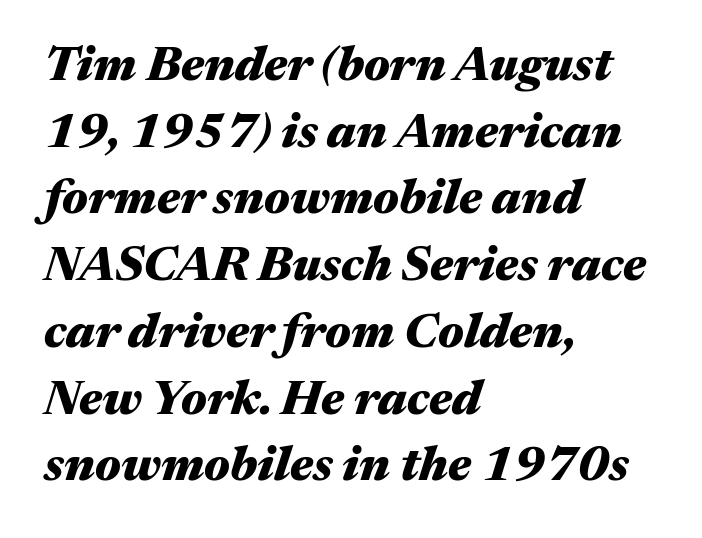
{"italic": "yes", "lean": "right", "slant_degrees": 17, "bold": "yes", "weight": "heavy", "width": "wide", "stroke_contrast": "medium", "x_height": "medium", "monospaced": "no", "underline": "no", "align": "left", "line_spacing": "normal", "line_spacing_ratio": 1.39, "letter_spacing": "normal", "letter_spacing_em": 0.0, "glyph_px": 48}
